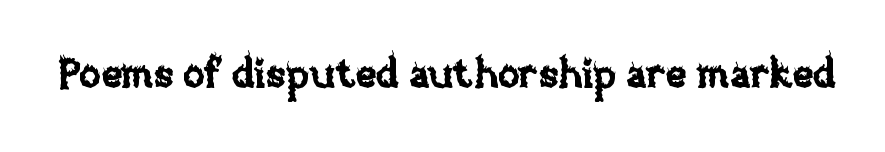
The image shows 40 px text type, upright; set normal letter spacing, not underlined; low stroke contrast and a large x-height.
